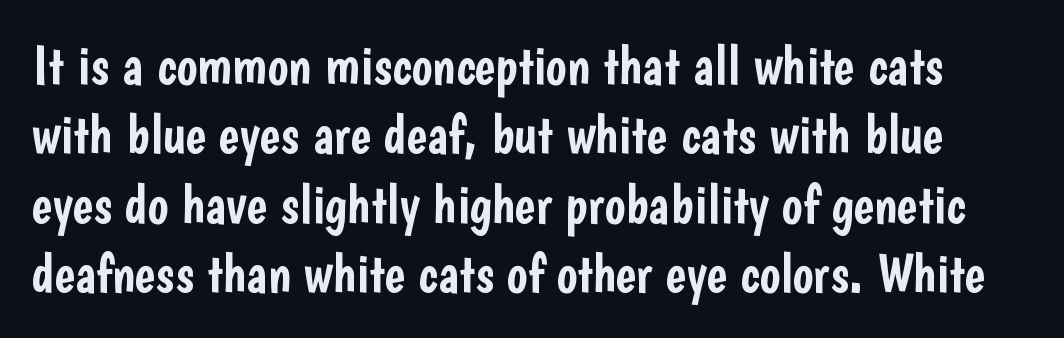
Q: Is the text italic (slanted)? A: No, it is upright.
Q: Is the typeface a serif or a sans-serif typeface? A: Sans-serif.
Q: Is the text underlined? A: No.
Q: Is the spacing between letters normal or unusually wide? A: Normal.
Q: Is the spacing between lines tight, normal or loose? A: Normal.
Q: Width (condensed, normal, or wide)? A: Condensed.
Q: Stroke contrast? A: Low.
Q: x-height? A: Medium.
Q: Monospaced? A: No.
